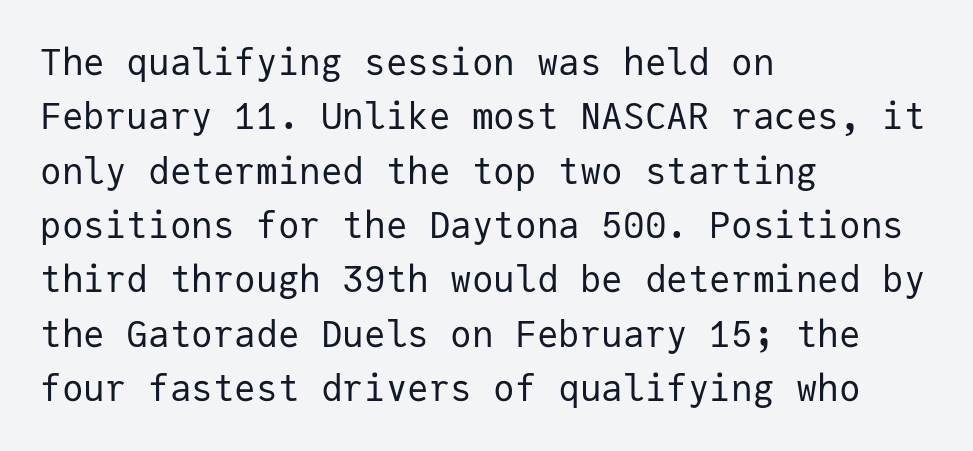
Q: Is the text bold? A: No.
Q: Is the text italic (slanted)? A: No, it is upright.
Q: Is the typeface a serif or a sans-serif typeface? A: Sans-serif.
Q: Is the text underlined? A: No.
Q: How is the paragraph aligned? A: Left-aligned.
Q: Is the spacing between letters normal or unusually wide? A: Normal.
Q: Is the spacing between lines tight, normal or loose? A: Normal.
Q: Width (condensed, normal, or wide)? A: Normal.
Q: Stroke contrast? A: Low.
Q: x-height? A: Medium.
Q: Monospaced? A: Yes.
